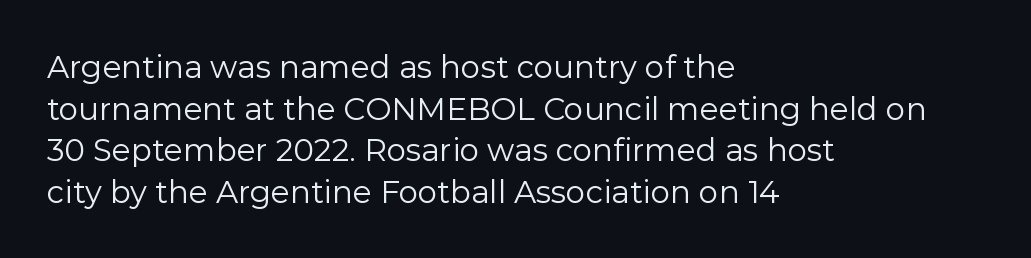
The image shows 31 px regular-weight sans-serif type, upright; set left-aligned, normal line spacing (1.34x), normal letter spacing, not underlined; low stroke contrast and a medium x-height.
